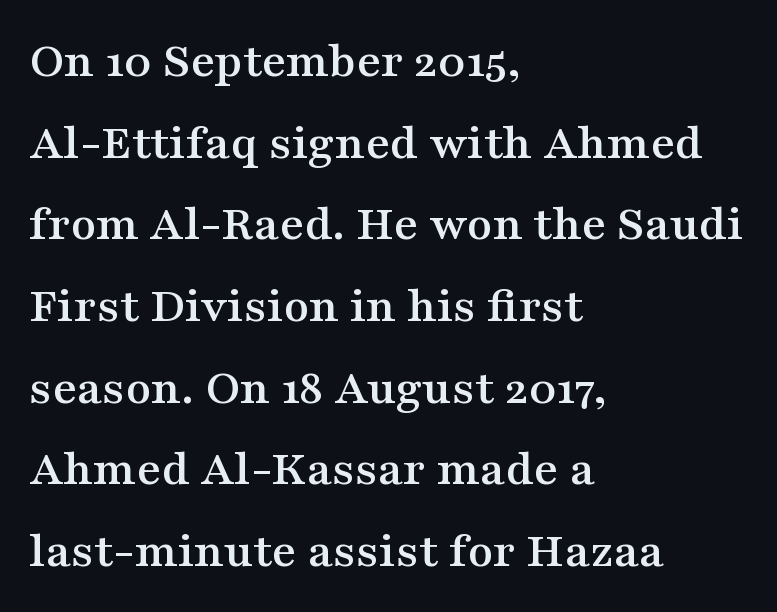
To sum up the face: it has serifs. Ordinary non-slanted type is in use. These lines keep a tight, regular rhythm from letter to letter. The passage shown is typed in a proportional face where columns would drift. Leading: standard. The string is rendered with underlining switched off.
